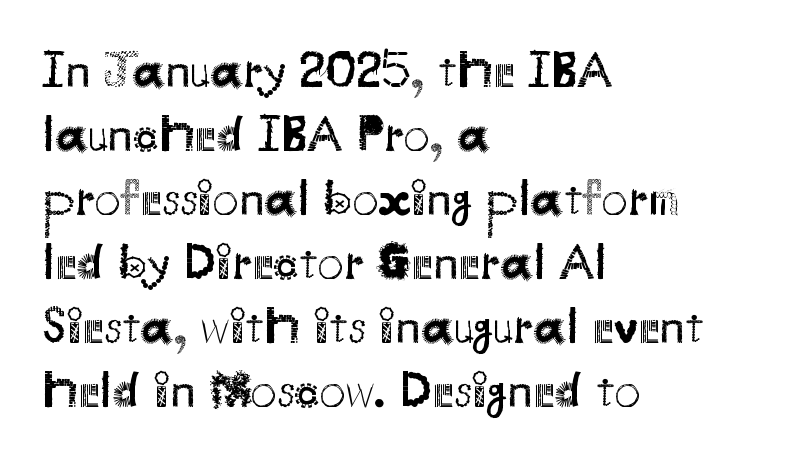
{"serif": "no", "italic": "no", "bold": "no", "weight": "regular", "width": "normal", "stroke_contrast": "medium", "x_height": "small", "monospaced": "no", "underline": "no", "align": "left", "line_spacing_ratio": 1.23, "letter_spacing": "normal", "letter_spacing_em": 0.0, "glyph_px": 52}
